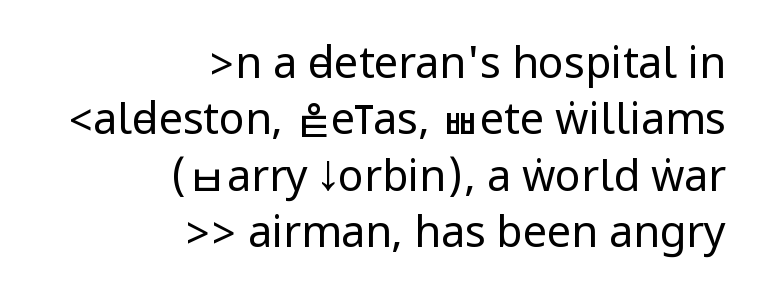
Q: Is the text bold? A: No.
Q: Is the text italic (slanted)? A: No, it is upright.
Q: Is the typeface a serif or a sans-serif typeface? A: Sans-serif.
Q: Is the text underlined? A: No.
Q: How is the paragraph aligned? A: Right-aligned.
Q: Is the spacing between letters normal or unusually wide? A: Normal.
Q: Is the spacing between lines tight, normal or loose? A: Normal.
Q: Width (condensed, normal, or wide)? A: Condensed.
Q: Stroke contrast? A: Low.
